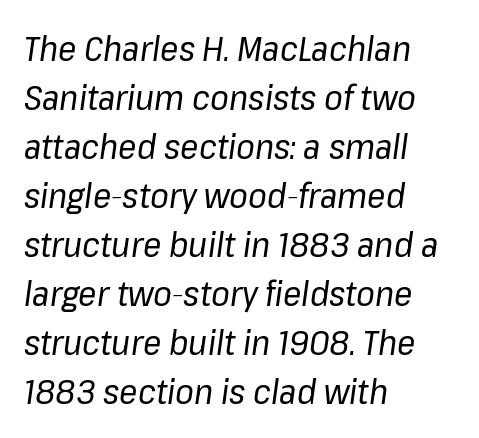
{"italic": "yes", "lean": "right", "slant_degrees": 8, "bold": "no", "weight": "regular", "width": "normal", "stroke_contrast": "low", "x_height": "medium", "monospaced": "no", "underline": "no", "align": "left", "line_spacing": "normal", "line_spacing_ratio": 1.44, "letter_spacing": "normal", "letter_spacing_em": 0.0, "glyph_px": 34}
